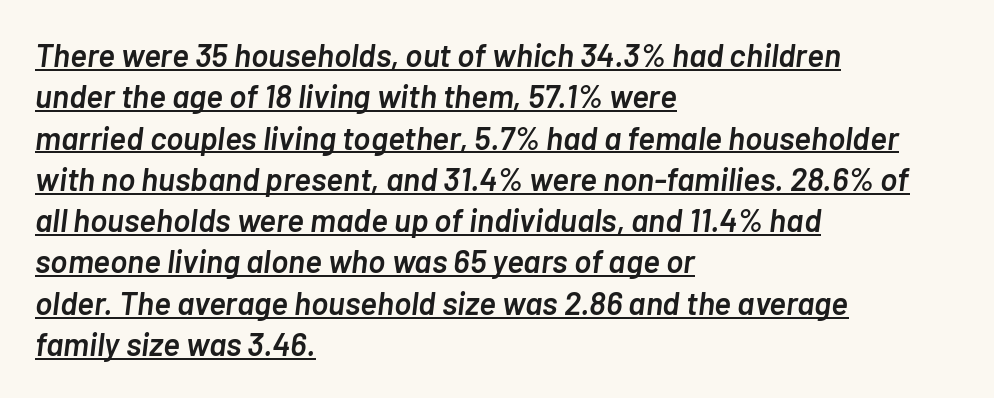
Is the type slanted? Yes — the strokes lean at a clear angle. These lines stack with their left ends in a neat column. Here the designer chose a conventional face with non-uniform glyph widths. A typesetter would call this zero additional tracking. Interline gaps are of average width in this sample. A continuous stroke trails under the words, as in a hyperlink.
